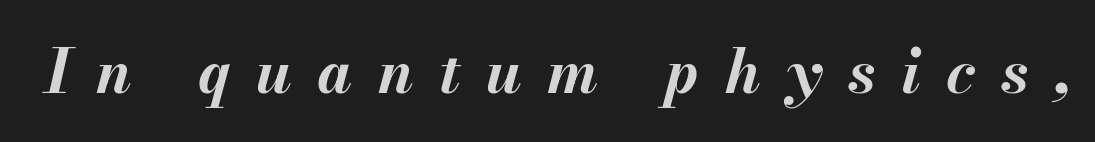
Q: Is the text bold? A: Yes.
Q: Is the text italic (slanted)? A: Yes, it leans right by about 13 degrees.
Q: Is the text underlined? A: No.
Q: Is the spacing between letters normal or unusually wide? A: Unusually wide.
Q: Width (condensed, normal, or wide)? A: Normal.
Q: Stroke contrast? A: Medium.
Q: x-height? A: Small.
Q: Monospaced? A: No.
